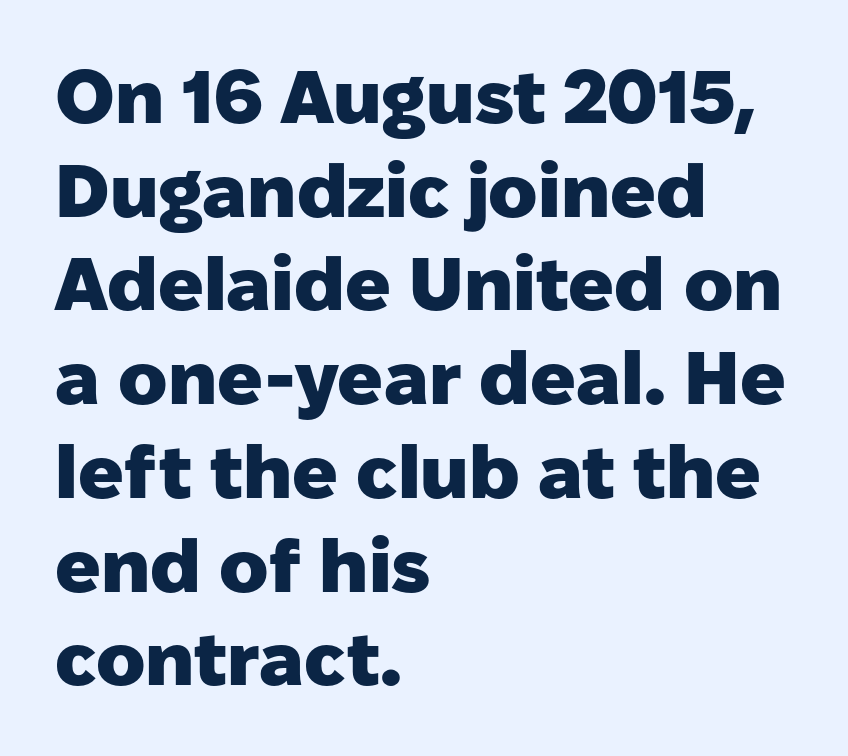
Descenders are the only things crossing below the line. One glance says typical: line gaps are just what's usual. These words are printed bold, with thick strokes throughout. These lines stack with their left ends in a neat column. Stroke terminals: plain, sans-serif. Students, note that the glyphs here touch the page at normal intervals.
